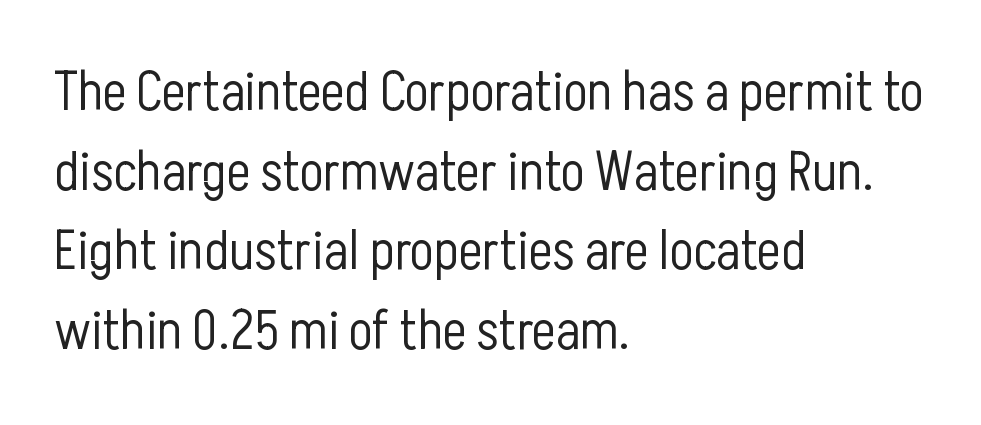
Words appear dense and cohesive because spacing is normal. Notice how descenders clear the ascenders below comfortably — that's standard leading. Short and long lines alike share a common starting point at left. The specimen reads as upright at a glance.
